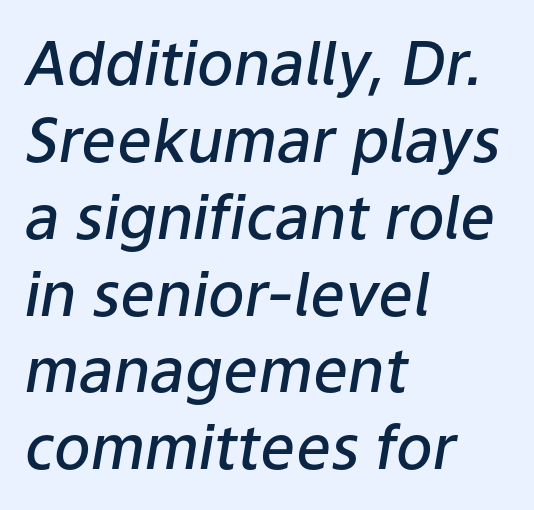
The image shows 61 px semibold type, italic (leaning right); set left-aligned, normal line spacing (1.26x), normal letter spacing, not underlined; low stroke contrast and a medium x-height.
